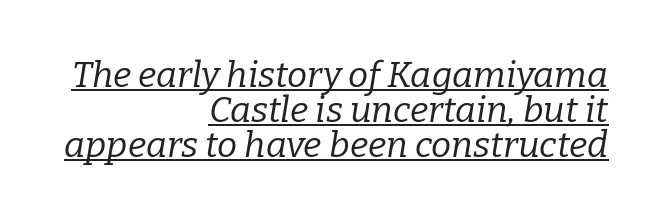
These lines are rendered in a variable-pitch font. Italic? Definitely — the glyphs are oblique. The lines in this sample share a right terminus and differ only in where they begin. A quiet, ordinary-to-light weight characterises the typeface.
